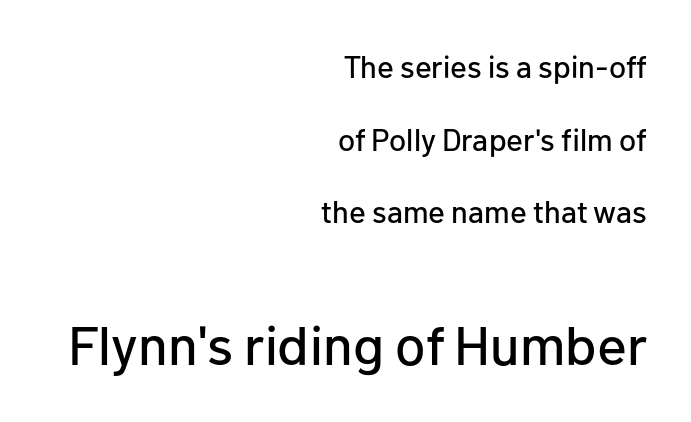
The image shows 55 px sans-serif type, upright; set right-aligned, loose line spacing (2.34x), normal letter spacing, not underlined; the second (bottom) block is 1.77x larger; low stroke contrast and a medium x-height.
